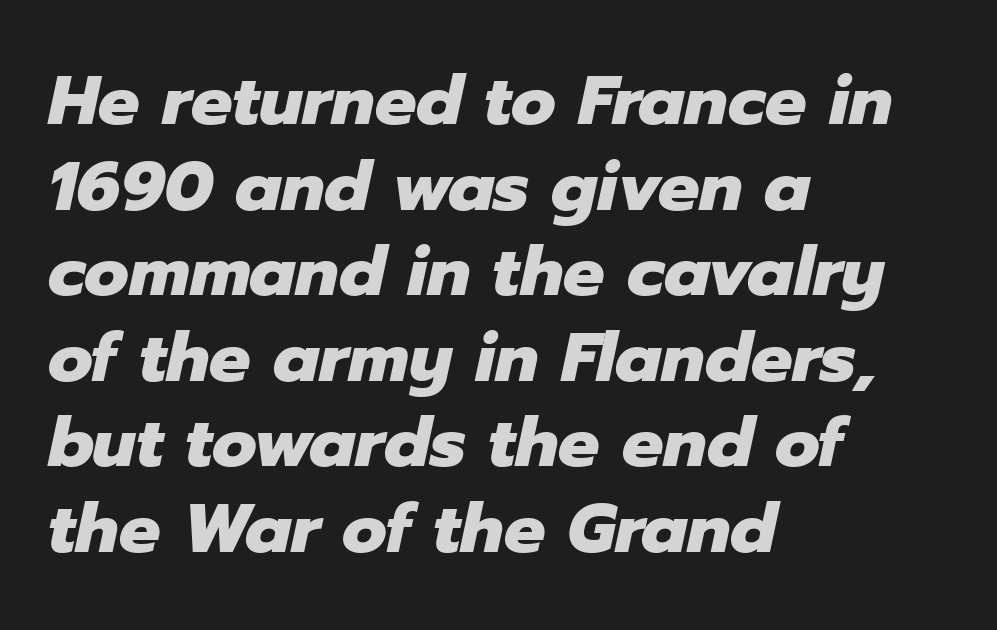
Q: Is the text bold? A: Yes.
Q: Is the text italic (slanted)? A: Yes, it leans right by about 12 degrees.
Q: Is the text underlined? A: No.
Q: How is the paragraph aligned? A: Left-aligned.
Q: Is the spacing between letters normal or unusually wide? A: Normal.
Q: Width (condensed, normal, or wide)? A: Normal.
Q: Stroke contrast? A: Low.
Q: x-height? A: Medium.
Q: Monospaced? A: No.
